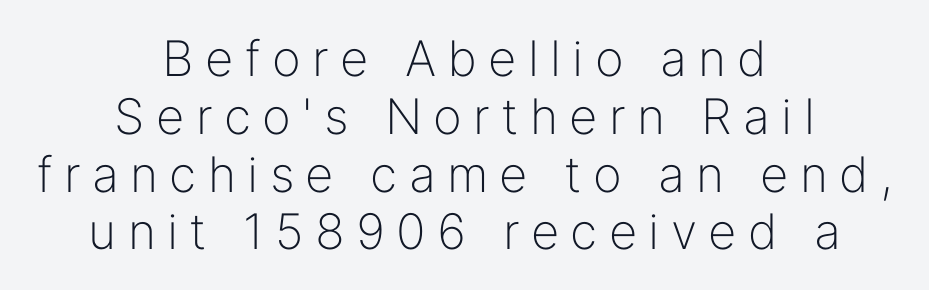
The image shows 49 px light sans-serif type, upright; set centered, line spacing 1.18x, unusually wide letter spacing (+0.23 em), not underlined; low stroke contrast and a medium x-height.
